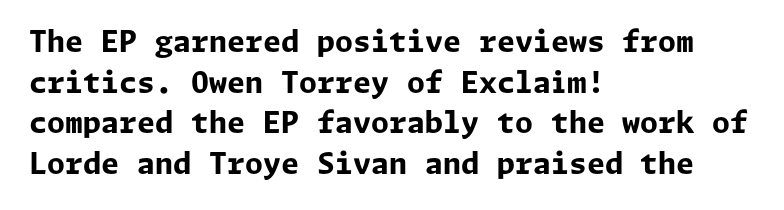
The characters look thick and weighty, a clear bold. Words appear dense and cohesive because spacing is normal. The foot of each line stays bare and open. Horizontally, the lines are justified to the leading edge only.
